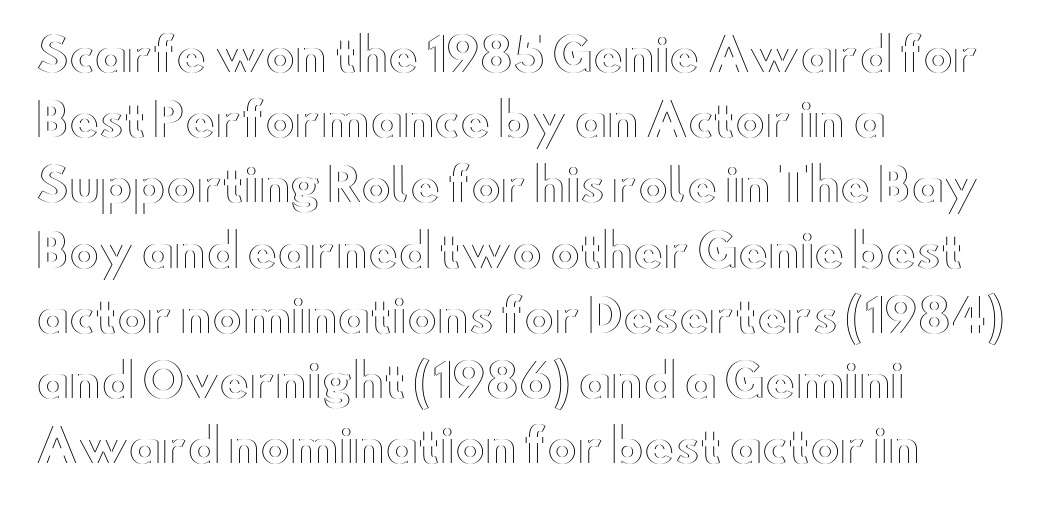
{"italic": "no", "width": "wide", "x_height": "small", "monospaced": "no", "underline": "no", "align": "left", "line_spacing": "normal", "line_spacing_ratio": 1.45, "letter_spacing": "normal", "letter_spacing_em": 0.0, "glyph_px": 45}
